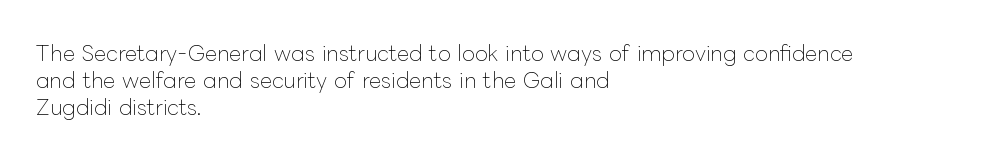
The image shows 21 px text type, upright; set left-aligned, normal line spacing (1.29x), normal letter spacing, not underlined.
